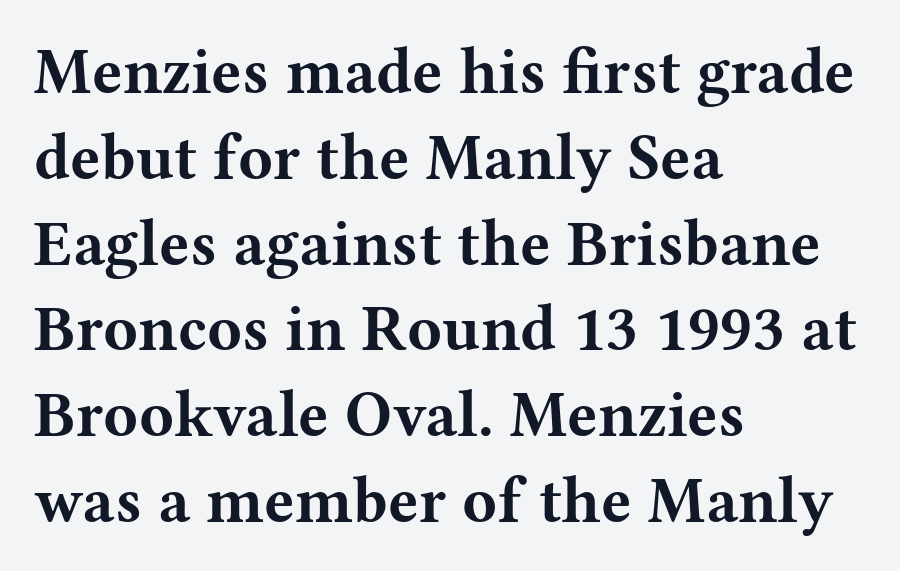
Yep, those are serifs on the letters. Ascenders rise straight up at ninety degrees. Only glyphs here, with clear space below each row. Looks like regular typesetting: each glyph gets only the width it needs.
